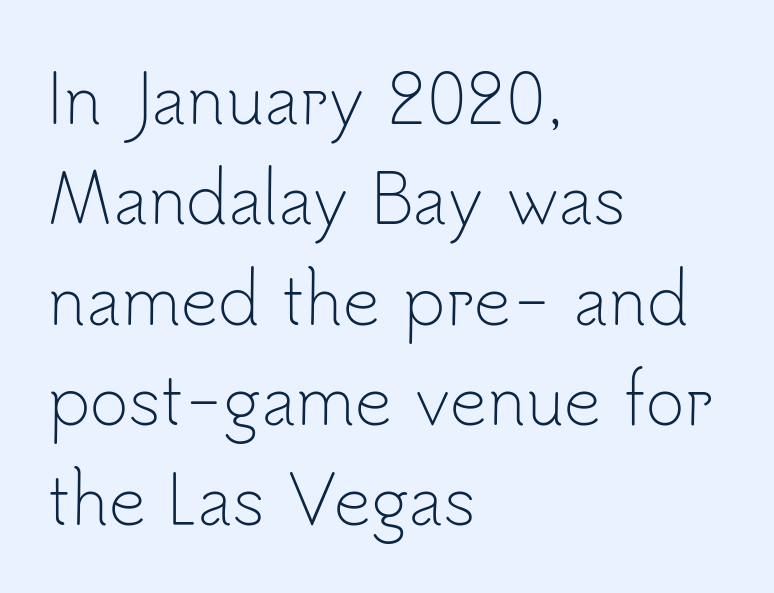
Q: Is the text bold? A: No.
Q: Is the text italic (slanted)? A: No, it is upright.
Q: Is the typeface a serif or a sans-serif typeface? A: Sans-serif.
Q: Is the text underlined? A: No.
Q: How is the paragraph aligned? A: Left-aligned.
Q: Is the spacing between letters normal or unusually wide? A: Normal.
Q: Is the spacing between lines tight, normal or loose? A: Normal.
Q: Width (condensed, normal, or wide)? A: Normal.
Q: Stroke contrast? A: Low.
Q: x-height? A: Small.
Q: Monospaced? A: No.
